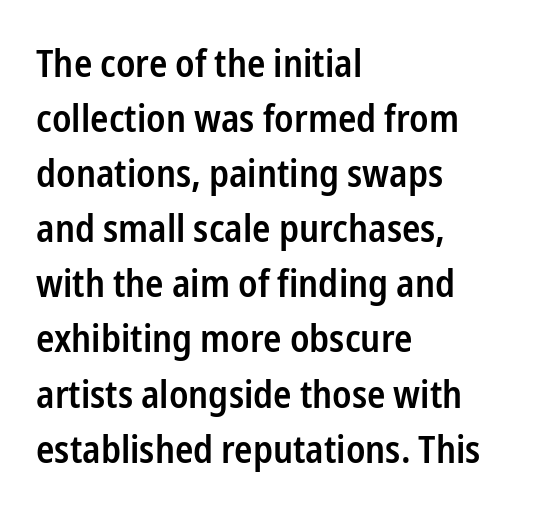
The image shows 38 px semibold, condensed sans-serif type, upright; set left-aligned, normal line spacing (1.45x), normal letter spacing, not underlined; low stroke contrast and a medium x-height.
